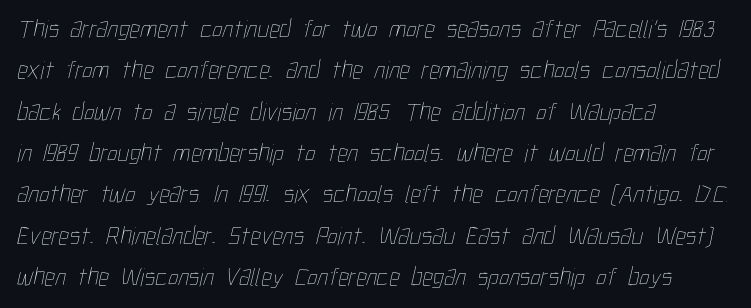
{"bold": "no", "underline": "no", "align": "left", "line_spacing": "normal", "line_spacing_ratio": 1.59, "letter_spacing": "normal", "letter_spacing_em": 0.0, "glyph_px": 26}
